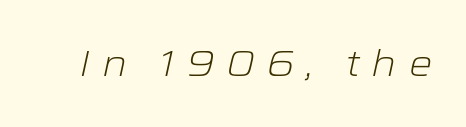
Counters stay open thanks to moderate or lighter strokes. Would a proofreader flag this as italicized? Yes. A clean baseline with only descenders dipping below it. A typesetter would call this heavily tracked-out type. You could not count columns in this text — the font is proportionally spaced.
